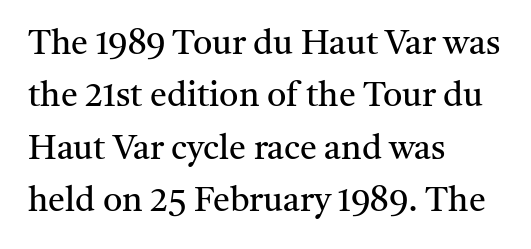
Q: Is the text bold? A: No.
Q: Is the text italic (slanted)? A: No, it is upright.
Q: Is the typeface a serif or a sans-serif typeface? A: Serif.
Q: Is the text underlined? A: No.
Q: How is the paragraph aligned? A: Left-aligned.
Q: Is the spacing between letters normal or unusually wide? A: Normal.
Q: Is the spacing between lines tight, normal or loose? A: Normal.
Q: Width (condensed, normal, or wide)? A: Normal.
Q: Stroke contrast? A: Medium.
Q: x-height? A: Medium.
Q: Monospaced? A: No.
